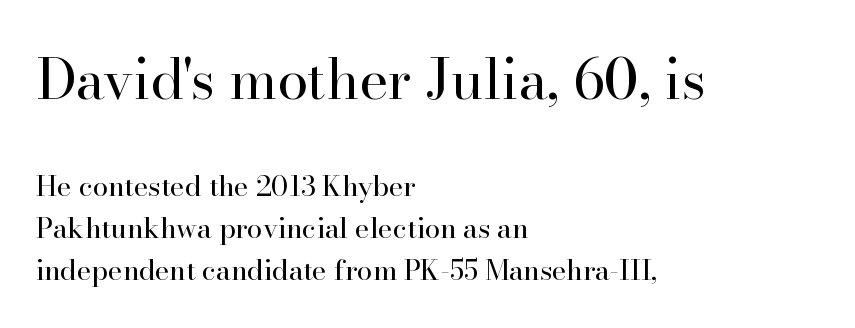
Q: Is the text bold? A: No.
Q: Is the text italic (slanted)? A: No, it is upright.
Q: Is the typeface a serif or a sans-serif typeface? A: Serif.
Q: Is the text underlined? A: No.
Q: How is the paragraph aligned? A: Left-aligned.
Q: Is the spacing between letters normal or unusually wide? A: Normal.
Q: Is the spacing between lines tight, normal or loose? A: Normal.
Q: Which block of text is set in a larger size, the first (top) or the second (bottom)? A: The first (top) one.
Q: Width (condensed, normal, or wide)? A: Normal.
Q: Stroke contrast? A: High.
Q: x-height? A: Small.
Q: Monospaced? A: No.
